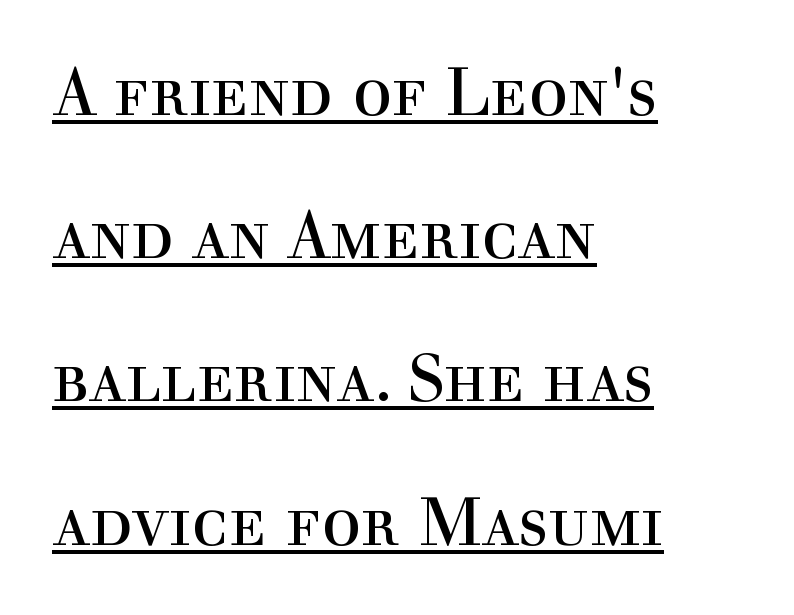
The image shows 66 px regular-weight serif type, upright; set left-aligned, loose line spacing (2.17x), normal letter spacing, underlined; a medium x-height.
